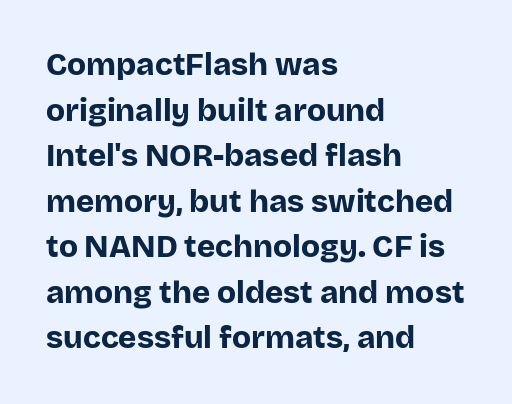
Q: Is the text bold? A: Yes.
Q: Is the text italic (slanted)? A: No, it is upright.
Q: Is the typeface a serif or a sans-serif typeface? A: Sans-serif.
Q: Is the text underlined? A: No.
Q: How is the paragraph aligned? A: Left-aligned.
Q: Is the spacing between letters normal or unusually wide? A: Normal.
Q: Is the spacing between lines tight, normal or loose? A: Normal.
Q: Width (condensed, normal, or wide)? A: Normal.
Q: Stroke contrast? A: Low.
Q: x-height? A: Large.
Q: Monospaced? A: No.
